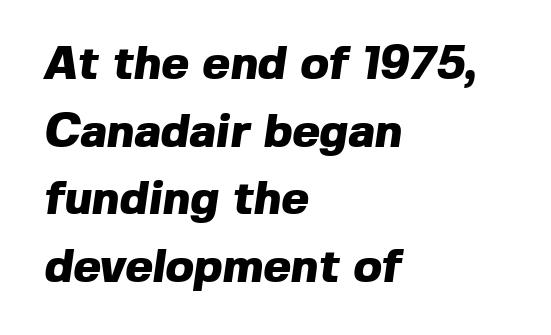
Q: Is the text bold? A: Yes.
Q: Is the typeface a serif or a sans-serif typeface? A: Sans-serif.
Q: Is the text underlined? A: No.
Q: How is the paragraph aligned? A: Left-aligned.
Q: Is the spacing between letters normal or unusually wide? A: Normal.
Q: Is the spacing between lines tight, normal or loose? A: Normal.
Q: Width (condensed, normal, or wide)? A: Normal.
Q: x-height? A: Medium.
Q: Monospaced? A: No.
